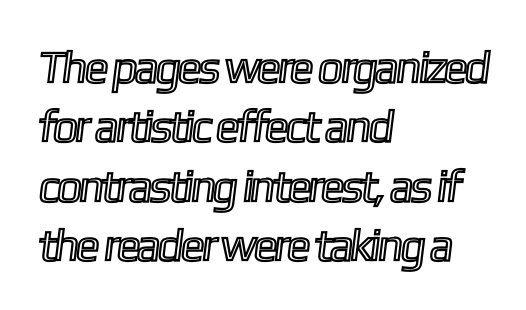
These lines are rendered in a variable-pitch font. Honestly, there is no underline to notice here at all. The line-height multiplier appears to be the usual default. The setting favours the left margin, as ordinary paragraphs usually do.
